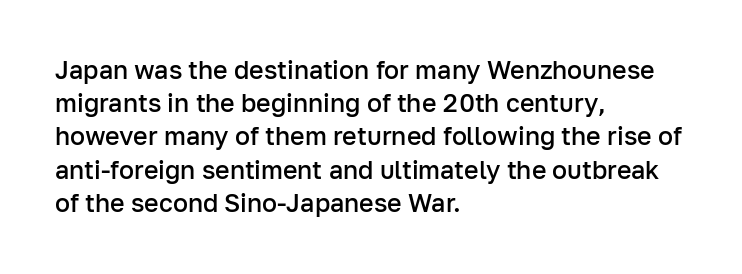
Q: Is the text bold? A: Semi-bold.
Q: Is the text italic (slanted)? A: No, it is upright.
Q: Is the text underlined? A: No.
Q: How is the paragraph aligned? A: Left-aligned.
Q: Is the spacing between letters normal or unusually wide? A: Normal.
Q: Is the spacing between lines tight, normal or loose? A: Normal.
